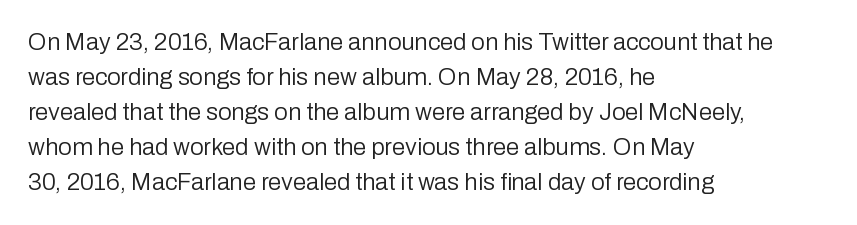
The image shows 24 px text type, upright; set left-aligned, normal line spacing (1.46x), normal letter spacing, not underlined.
